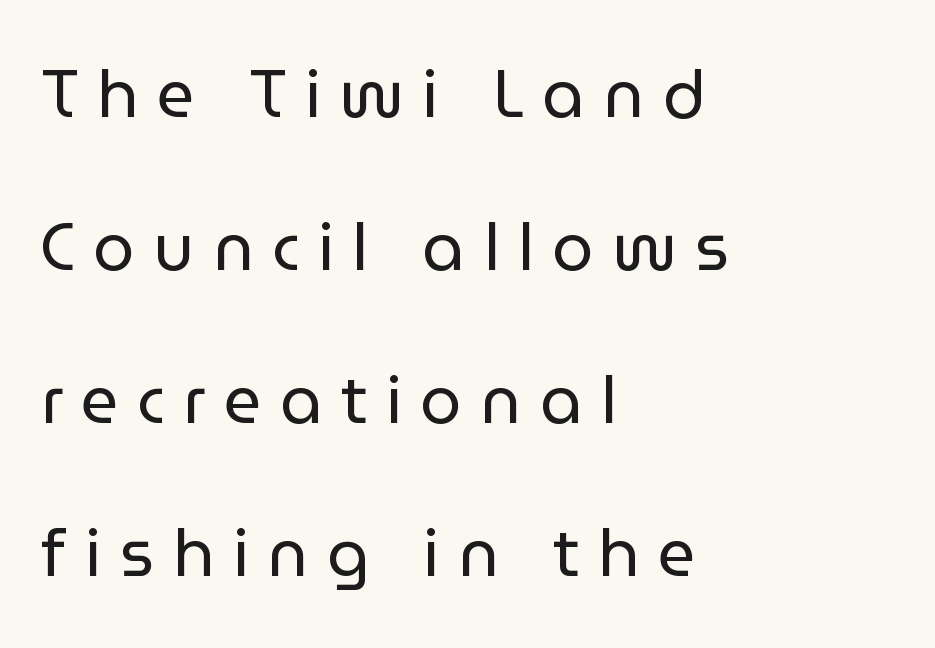
{"serif": "no", "italic": "no", "bold": "no", "weight": "regular", "width": "normal", "stroke_contrast": "low", "x_height": "medium", "monospaced": "no", "underline": "no", "align": "left", "line_spacing": "loose", "line_spacing_ratio": 2.32, "letter_spacing": "wide", "letter_spacing_em": 0.28, "glyph_px": 66}
